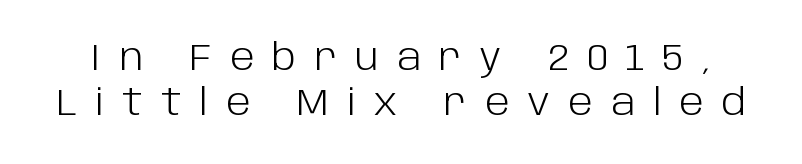
Q: Is the text bold? A: No.
Q: Is the text italic (slanted)? A: No, it is upright.
Q: Is the typeface a serif or a sans-serif typeface? A: Sans-serif.
Q: Is the text underlined? A: No.
Q: Is the spacing between letters normal or unusually wide? A: Unusually wide.
Q: Width (condensed, normal, or wide)? A: Normal.
Q: Stroke contrast? A: Low.
Q: x-height? A: Large.
Q: Monospaced? A: No.
